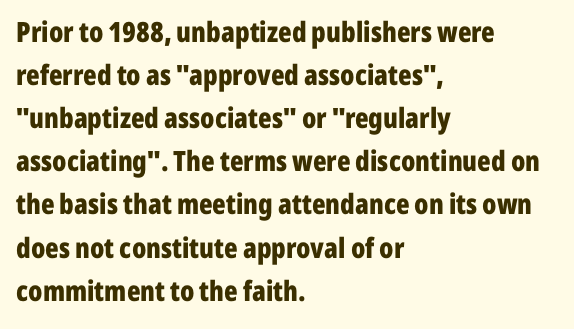
The image shows 28 px bold, condensed sans-serif type, upright; set left-aligned, normal line spacing (1.54x), normal letter spacing, not underlined; low stroke contrast and a medium x-height.
